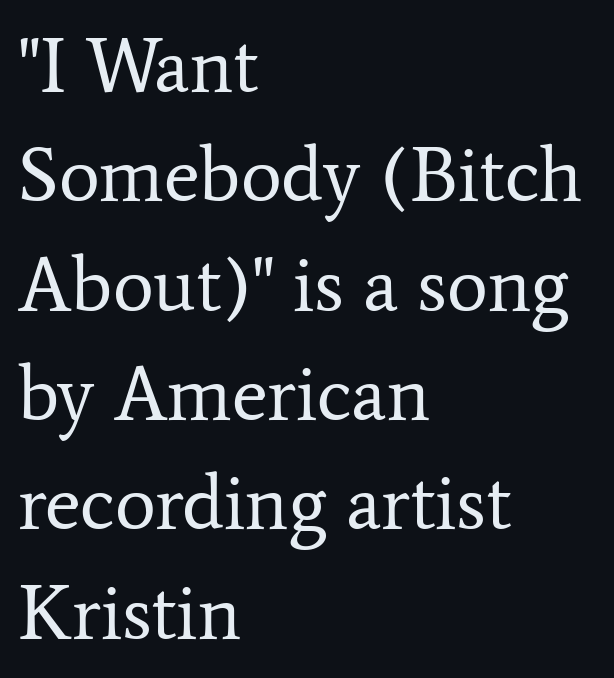
Q: Is the text bold? A: No.
Q: Is the text italic (slanted)? A: No, it is upright.
Q: Is the typeface a serif or a sans-serif typeface? A: Serif.
Q: Is the text underlined? A: No.
Q: How is the paragraph aligned? A: Left-aligned.
Q: Is the spacing between letters normal or unusually wide? A: Normal.
Q: Is the spacing between lines tight, normal or loose? A: Normal.
Q: Width (condensed, normal, or wide)? A: Normal.
Q: Stroke contrast? A: Low.
Q: x-height? A: Medium.
Q: Monospaced? A: No.
